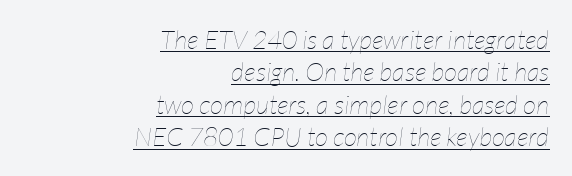
Q: Is the text bold? A: No.
Q: Is the text italic (slanted)? A: Yes, it leans right by about 7 degrees.
Q: Is the text underlined? A: Yes.
Q: How is the paragraph aligned? A: Right-aligned.
Q: Is the spacing between letters normal or unusually wide? A: Normal.
Q: Is the spacing between lines tight, normal or loose? A: Normal.
